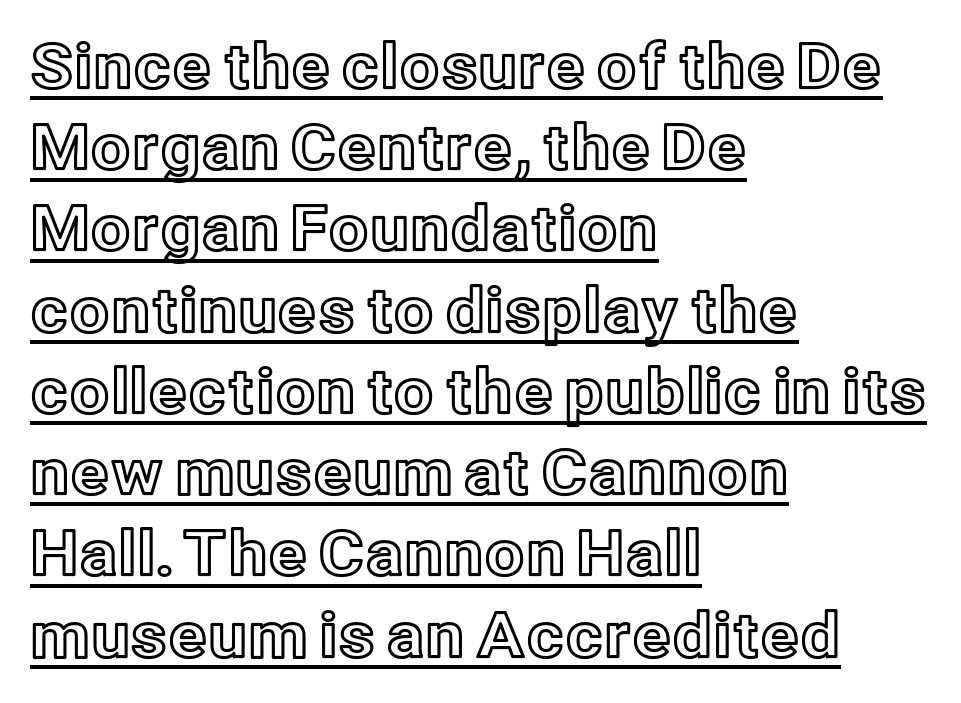
There is no visible air inserted between adjacent glyphs. The typesetter chose a ragged-right arrangement here. The lines sit at an ordinary, default distance from one another. The letters advance in unequal steps, a hallmark of proportional type. Underline: present.
